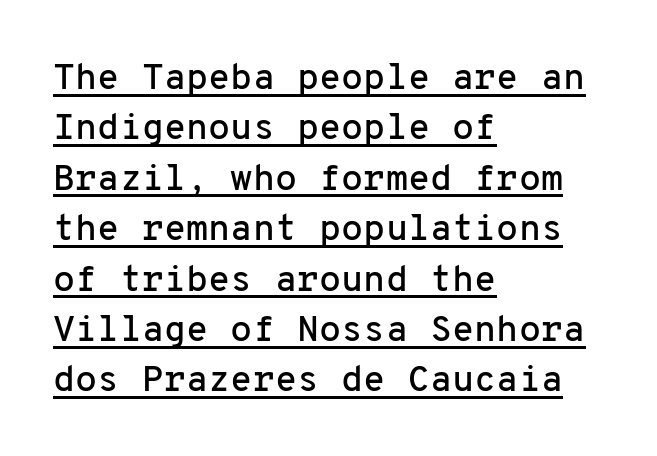
The image shows 36 px sans-serif type, upright, monospaced; set left-aligned, normal line spacing (1.4x), normal letter spacing, underlined; low stroke contrast and a medium x-height.
